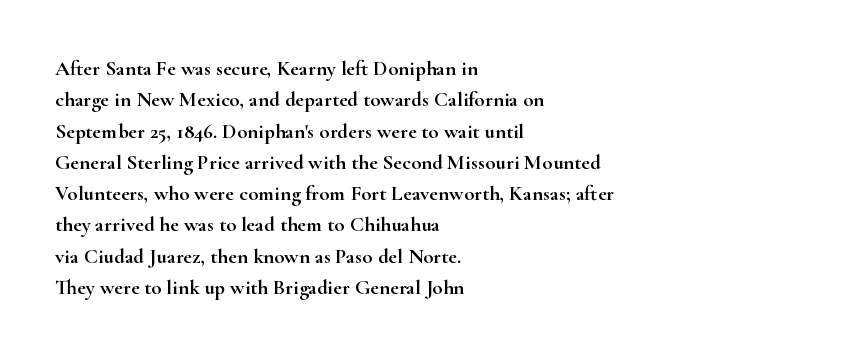
The image shows 21 px text type, upright; set left-aligned, normal line spacing (1.49x), normal letter spacing, not underlined.
